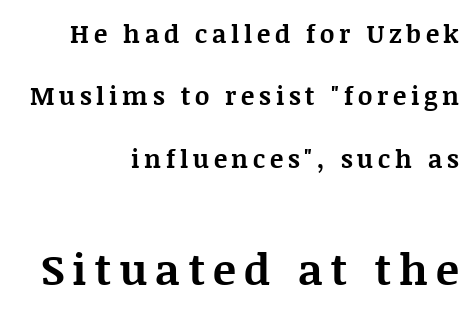
Q: Is the text bold? A: Yes.
Q: Is the text italic (slanted)? A: No, it is upright.
Q: Is the typeface a serif or a sans-serif typeface? A: Serif.
Q: Is the text underlined? A: No.
Q: How is the paragraph aligned? A: Right-aligned.
Q: Is the spacing between lines tight, normal or loose? A: Loose.
Q: Which block of text is set in a larger size, the first (top) or the second (bottom)? A: The second (bottom) one.
Q: Width (condensed, normal, or wide)? A: Normal.
Q: Stroke contrast? A: Medium.
Q: x-height? A: Large.
Q: Monospaced? A: No.
